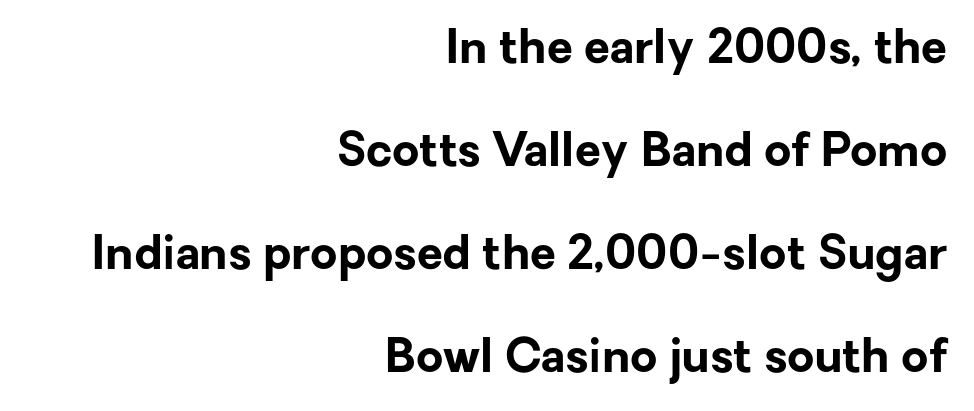
The image shows 47 px bold sans-serif type, upright; set right-aligned, loose line spacing (2.19x), normal letter spacing, not underlined; low stroke contrast and a medium x-height.
